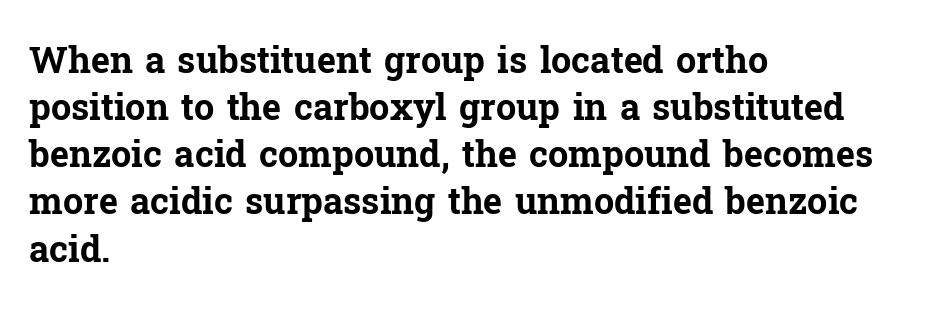
Q: Is the text bold? A: Yes.
Q: Is the text italic (slanted)? A: No, it is upright.
Q: Is the typeface a serif or a sans-serif typeface? A: Serif.
Q: Is the text underlined? A: No.
Q: How is the paragraph aligned? A: Left-aligned.
Q: Is the spacing between letters normal or unusually wide? A: Normal.
Q: Is the spacing between lines tight, normal or loose? A: Normal.
Q: Width (condensed, normal, or wide)? A: Normal.
Q: Stroke contrast? A: Low.
Q: x-height? A: Medium.
Q: Monospaced? A: No.
